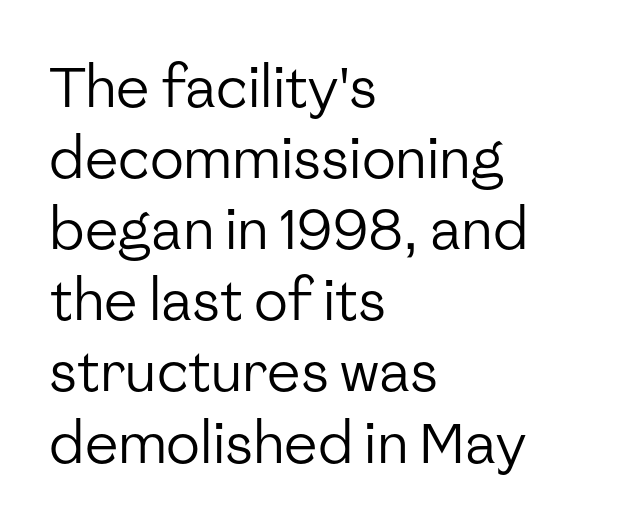
Q: Is the text bold? A: No.
Q: Is the text italic (slanted)? A: No, it is upright.
Q: Is the typeface a serif or a sans-serif typeface? A: Sans-serif.
Q: Is the text underlined? A: No.
Q: How is the paragraph aligned? A: Left-aligned.
Q: Is the spacing between letters normal or unusually wide? A: Normal.
Q: Is the spacing between lines tight, normal or loose? A: Normal.
Q: Width (condensed, normal, or wide)? A: Normal.
Q: Stroke contrast? A: Low.
Q: x-height? A: Medium.
Q: Monospaced? A: No.
